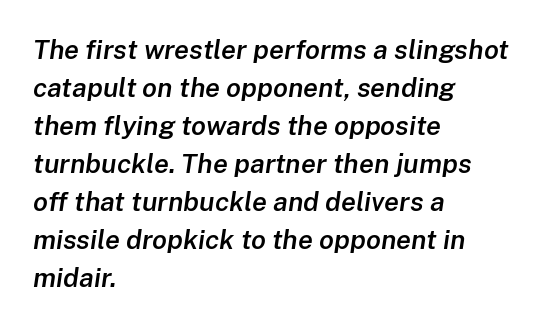
{"italic": "yes", "lean": "right", "slant_degrees": 8, "bold": "semi", "underline": "no", "align": "left", "line_spacing": "normal", "line_spacing_ratio": 1.41, "letter_spacing": "normal", "letter_spacing_em": 0.0, "glyph_px": 27}
